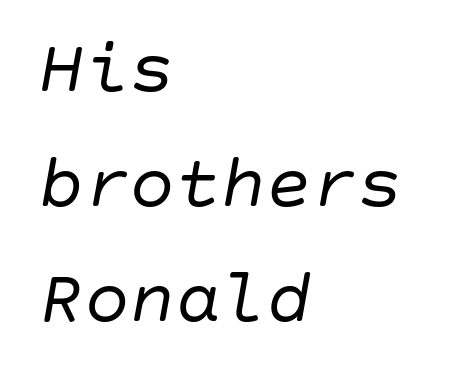
Evenly set lines give the paragraph a standard silhouette. All the whitespace from short lines collects on the right. An italicized treatment has been applied to the whole sample. The space beneath each line is pristine and unruled. There is no visible air inserted between adjacent glyphs. Stem width sits at or under what a default text font uses.
